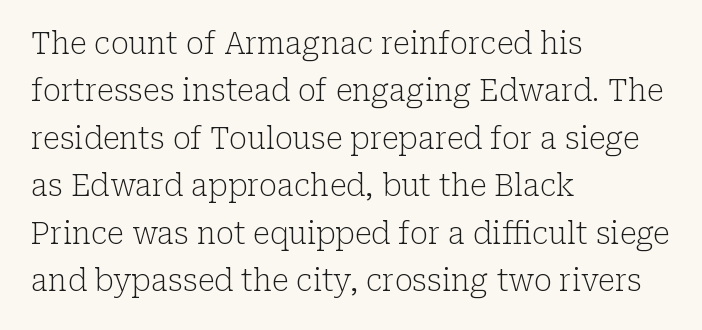
{"serif": "yes", "italic": "no", "bold": "no", "weight": "light", "width": "normal", "stroke_contrast": "low", "x_height": "medium", "monospaced": "no", "underline": "no", "align": "left", "line_spacing": "normal", "line_spacing_ratio": 1.58, "letter_spacing": "normal", "letter_spacing_em": 0.0, "glyph_px": 30}
